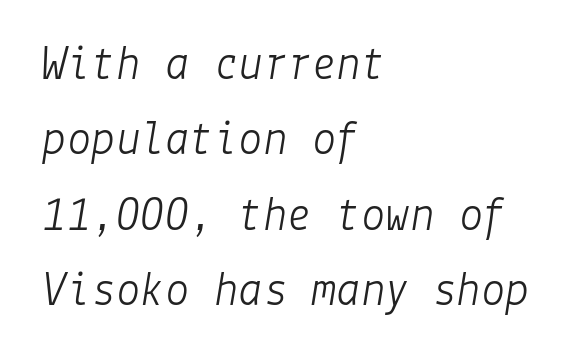
{"italic": "yes", "lean": "right", "slant_degrees": 9, "bold": "no", "weight": "light", "width": "normal", "stroke_contrast": "low", "x_height": "medium", "underline": "no", "align": "left", "line_spacing": "normal", "line_spacing_ratio": 1.54, "letter_spacing": "normal", "letter_spacing_em": 0.0, "glyph_px": 49}
